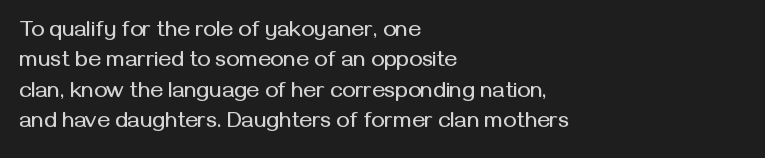
{"italic": "no", "underline": "no", "align": "left", "line_spacing": "normal", "line_spacing_ratio": 1.38, "letter_spacing": "normal", "letter_spacing_em": 0.0, "glyph_px": 22}
